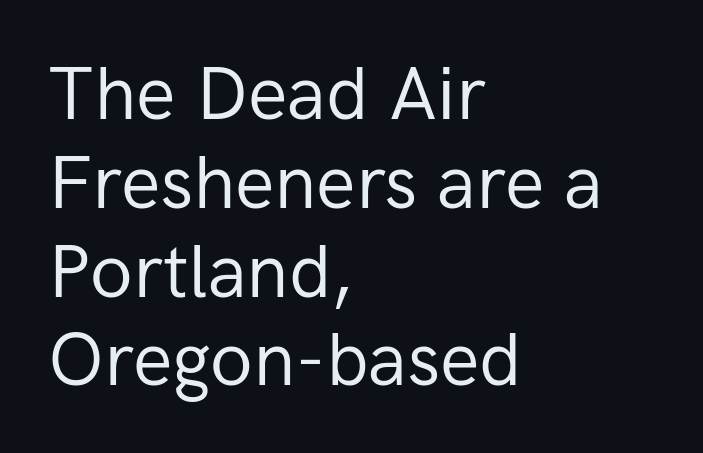
{"serif": "no", "italic": "no", "bold": "no", "weight": "regular", "width": "normal", "stroke_contrast": "low", "x_height": "medium", "monospaced": "no", "underline": "no", "align": "left", "line_spacing_ratio": 1.2, "letter_spacing": "normal", "letter_spacing_em": 0.0, "glyph_px": 74}
